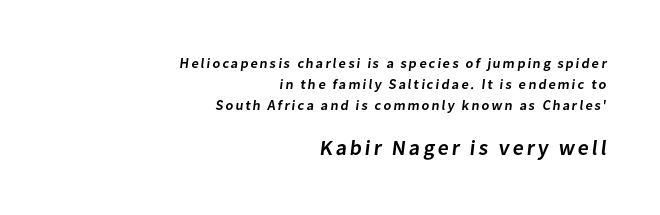
Q: Is the text bold? A: Semi-bold.
Q: Is the text underlined? A: No.
Q: How is the paragraph aligned? A: Right-aligned.
Q: Is the spacing between lines tight, normal or loose? A: Normal.
Q: Which block of text is set in a larger size, the first (top) or the second (bottom)? A: The second (bottom) one.
